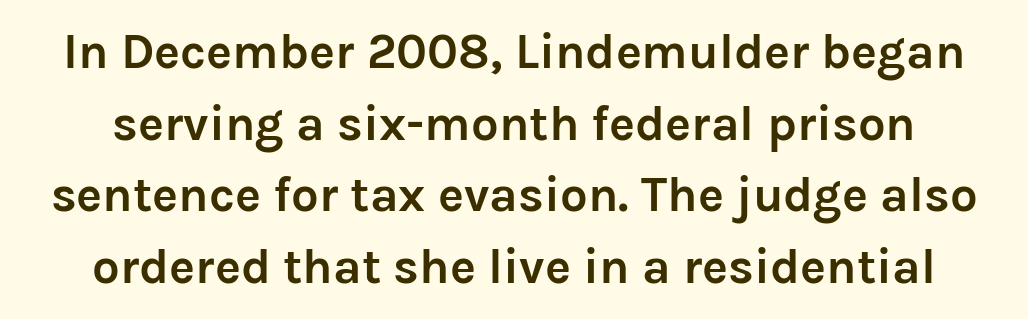
The image shows 49 px semibold sans-serif type, upright; set normal line spacing (1.46x), normal letter spacing, not underlined; low stroke contrast and a medium x-height.
